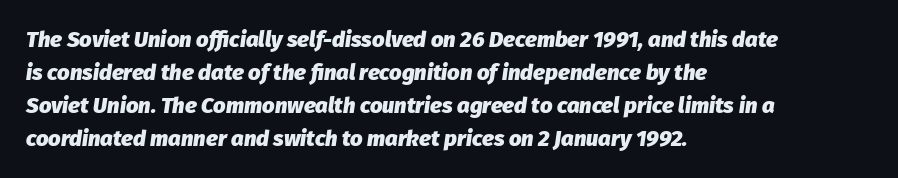
{"italic": "yes", "lean": "right", "slant_degrees": 8, "bold": "yes", "underline": "no", "align": "left", "line_spacing": "normal", "line_spacing_ratio": 1.5, "letter_spacing": "normal", "letter_spacing_em": 0.0, "glyph_px": 22}
